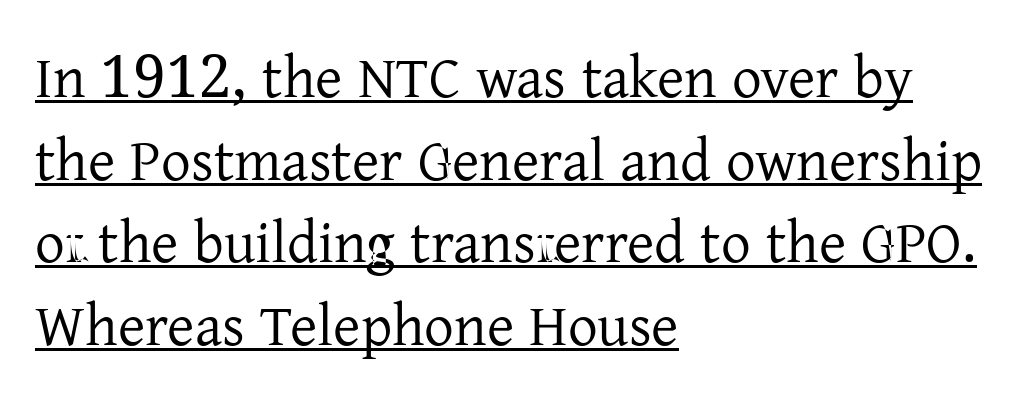
{"serif": "yes", "italic": "no", "bold": "no", "weight": "regular", "width": "normal", "stroke_contrast": "low", "x_height": "medium", "monospaced": "no", "underline": "yes", "align": "left", "line_spacing": "normal", "line_spacing_ratio": 1.4, "letter_spacing": "normal", "letter_spacing_em": 0.0, "glyph_px": 59}
